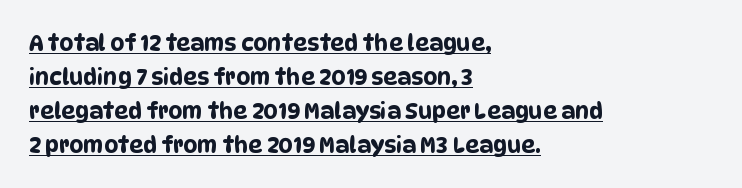
Does the leading feel generous? No, just average. What decoration does the sample have? An underline. Typeset ragged right — the left edge is the straight one. Standard letterfit; no display-style spreading of the glyphs.
